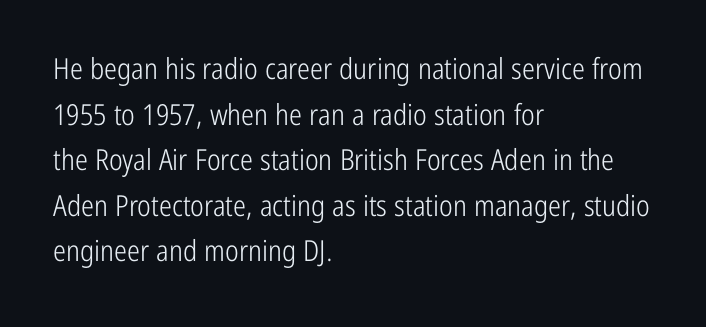
The image shows 29 px light, condensed sans-serif type, upright; set left-aligned, normal line spacing (1.57x), normal letter spacing, not underlined; low stroke contrast and a medium x-height.
